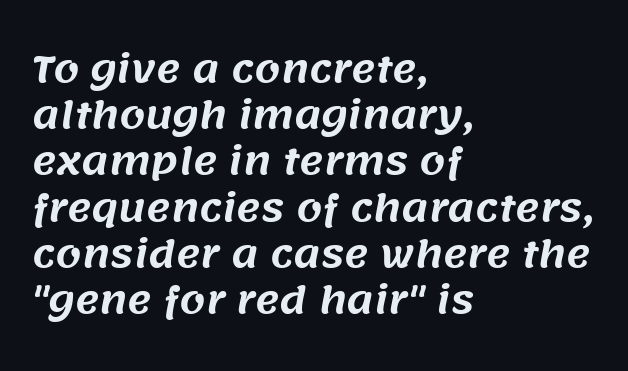
Tracking value appears to be zero — textbook default spacing. Descenders are the only things crossing below the line. Do the characters align in a grid? No, the font is proportional. Each new line begins a customary step beneath the previous one.
